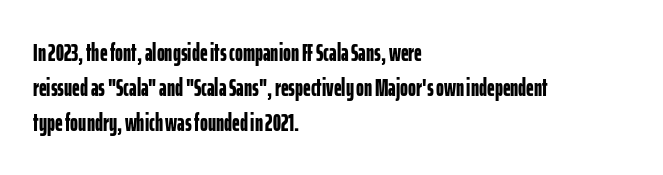
{"italic": "no", "bold": "yes", "underline": "no", "align": "left", "line_spacing": "normal", "line_spacing_ratio": 1.45, "letter_spacing": "normal", "letter_spacing_em": 0.0, "glyph_px": 24}
